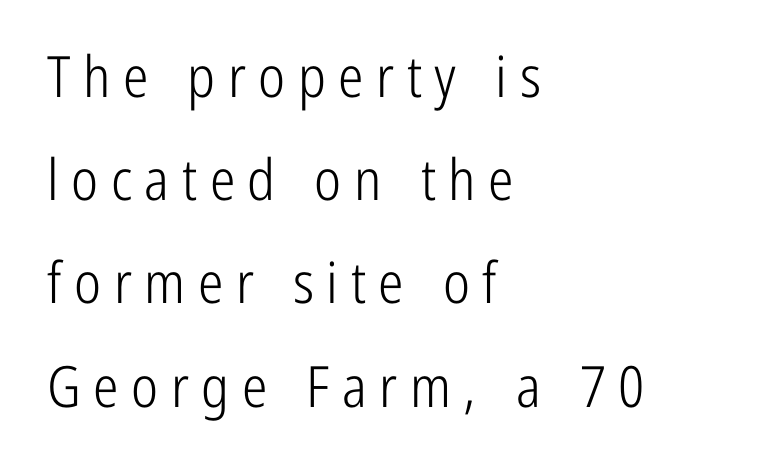
{"serif": "no", "italic": "no", "bold": "no", "weight": "light", "width": "condensed", "stroke_contrast": "low", "x_height": "medium", "monospaced": "no", "underline": "no", "align": "left", "line_spacing_ratio": 1.81, "letter_spacing": "wide", "letter_spacing_em": 0.22, "glyph_px": 57}
